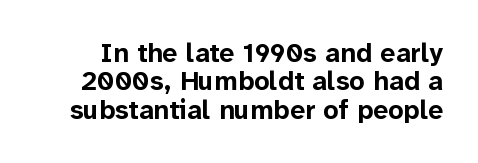
Q: Is the text bold? A: Yes.
Q: Is the text italic (slanted)? A: No, it is upright.
Q: Is the text underlined? A: No.
Q: Is the spacing between letters normal or unusually wide? A: Normal.
Q: Is the spacing between lines tight, normal or loose? A: Tight.
